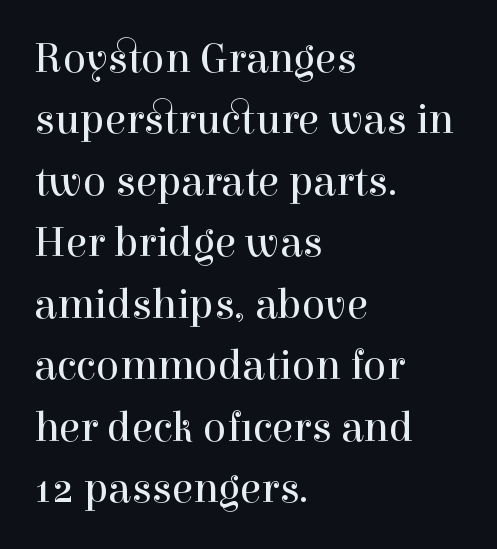
{"serif": "yes", "italic": "no", "bold": "no", "weight": "regular", "width": "normal", "x_height": "medium", "monospaced": "no", "underline": "no", "align": "left", "line_spacing": "normal", "line_spacing_ratio": 1.43, "letter_spacing": "normal", "letter_spacing_em": 0.0, "glyph_px": 43}
